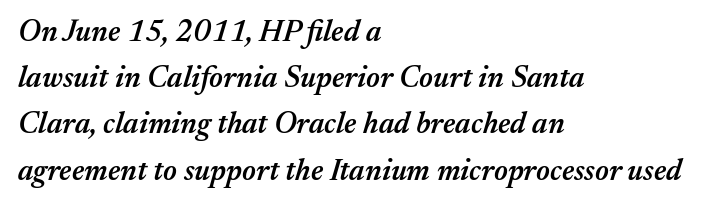
Only glyphs here, with clear space below each row. This is moderately heavy type, rendered in semibold. The axis of the letterforms is tilted away from vertical. Line beginnings align vertically; line endings do not. Successive baselines arrive at the customary interval. Here the glyphs are tracked normally, forming tight word shapes.
